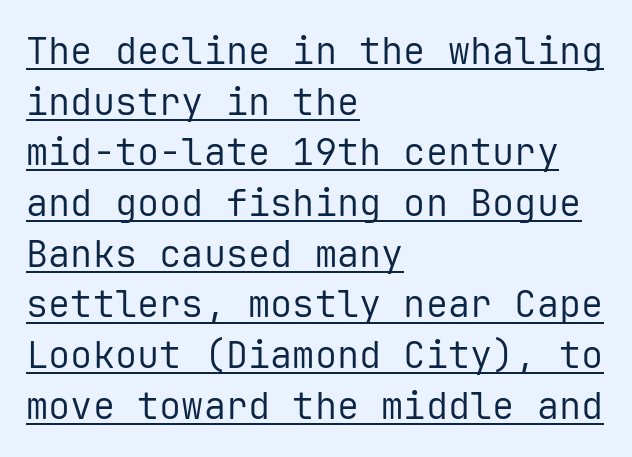
The image shows 37 px regular-weight sans-serif type, upright, monospaced; set left-aligned, normal line spacing (1.37x), normal letter spacing, underlined; low stroke contrast and a medium x-height.
